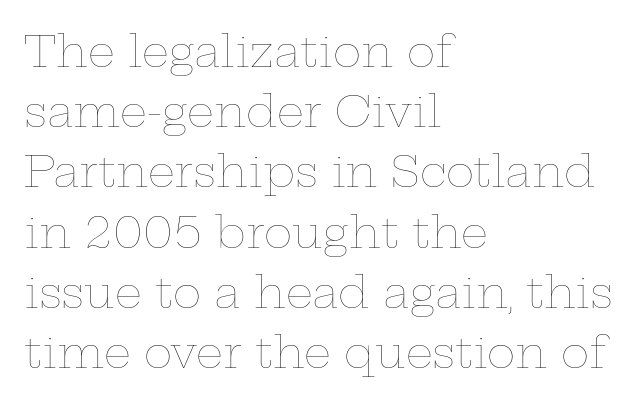
{"italic": "no", "bold": "no", "weight": "thin", "width": "wide", "stroke_contrast": "low", "x_height": "medium", "monospaced": "no", "underline": "no", "align": "left", "line_spacing": "normal", "line_spacing_ratio": 1.4, "letter_spacing": "normal", "letter_spacing_em": 0.0, "glyph_px": 43}
